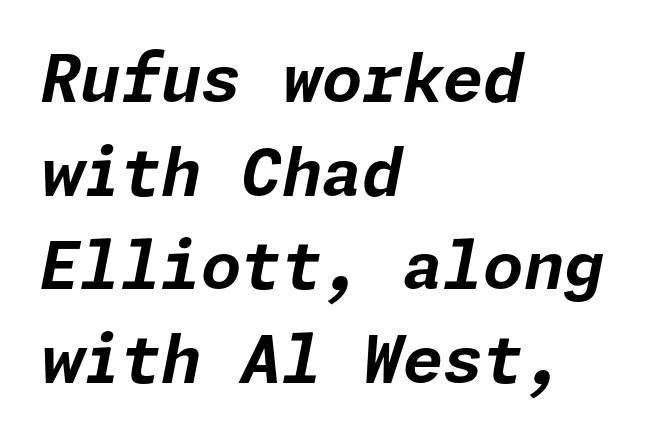
{"italic": "yes", "lean": "right", "slant_degrees": 11, "bold": "yes", "weight": "bold", "width": "normal", "stroke_contrast": "low", "x_height": "medium", "underline": "no", "align": "left", "line_spacing": "normal", "line_spacing_ratio": 1.44, "letter_spacing": "normal", "letter_spacing_em": 0.0, "glyph_px": 65}
